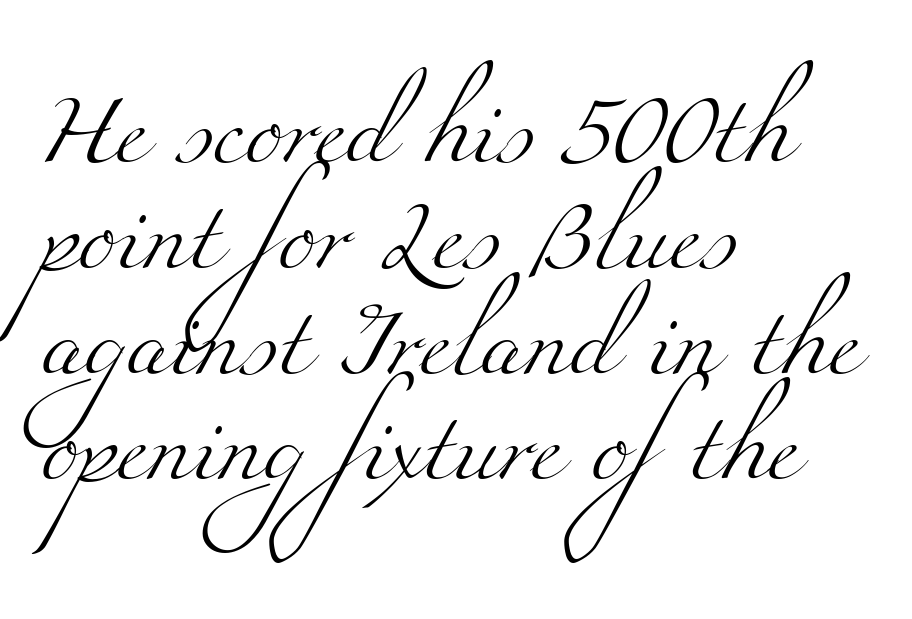
{"bold": "no", "weight": "light", "width": "wide", "stroke_contrast": "medium", "x_height": "small", "monospaced": "no", "underline": "no", "align": "left", "line_spacing": "normal", "line_spacing_ratio": 1.49, "letter_spacing": "normal", "letter_spacing_em": 0.0, "glyph_px": 71}
